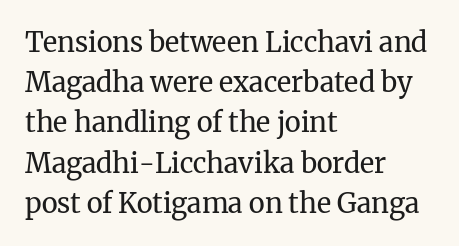
Q: Is the text bold? A: No.
Q: Is the text italic (slanted)? A: No, it is upright.
Q: Is the text underlined? A: No.
Q: How is the paragraph aligned? A: Left-aligned.
Q: Is the spacing between letters normal or unusually wide? A: Normal.
Q: Is the spacing between lines tight, normal or loose? A: Normal.
